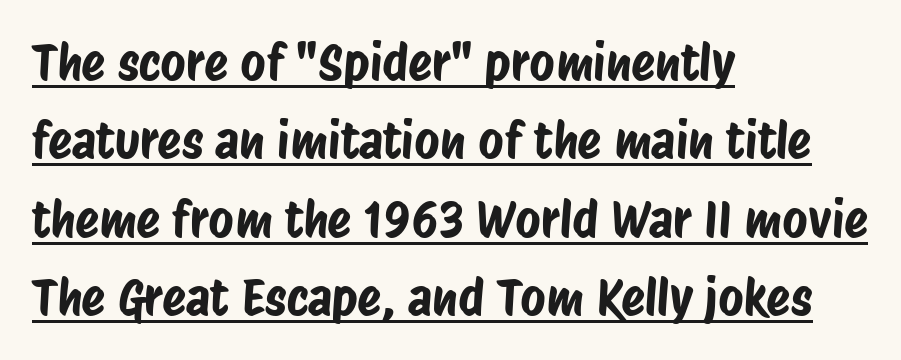
{"serif": "no", "width": "condensed", "stroke_contrast": "low", "x_height": "large", "monospaced": "no", "underline": "yes", "align": "left", "line_spacing": "normal", "line_spacing_ratio": 1.6, "letter_spacing": "normal", "letter_spacing_em": 0.0, "glyph_px": 49}
